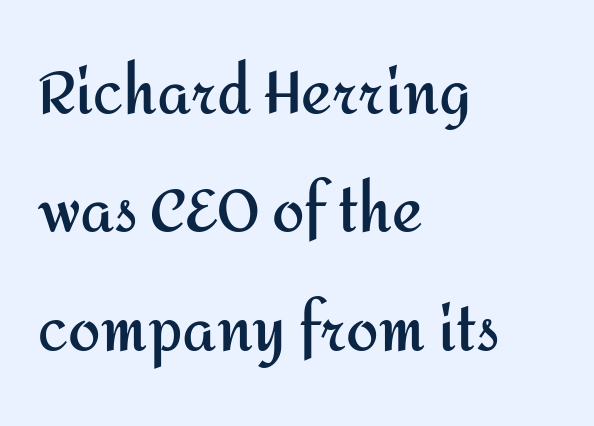
Q: Is the text bold? A: Yes.
Q: Is the text italic (slanted)? A: No, it is upright.
Q: Is the typeface a serif or a sans-serif typeface? A: Sans-serif.
Q: Is the text underlined? A: No.
Q: How is the paragraph aligned? A: Left-aligned.
Q: Is the spacing between letters normal or unusually wide? A: Normal.
Q: Is the spacing between lines tight, normal or loose? A: Loose.
Q: Width (condensed, normal, or wide)? A: Normal.
Q: Stroke contrast? A: Medium.
Q: x-height? A: Medium.
Q: Monospaced? A: No.
